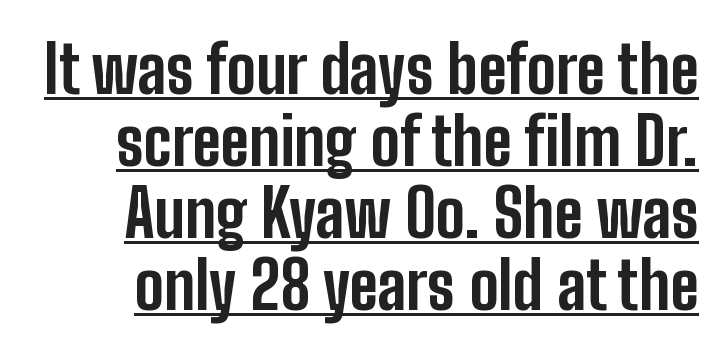
Q: Is the text bold? A: Yes.
Q: Is the text italic (slanted)? A: No, it is upright.
Q: Is the typeface a serif or a sans-serif typeface? A: Sans-serif.
Q: Is the text underlined? A: Yes.
Q: Is the spacing between letters normal or unusually wide? A: Normal.
Q: Is the spacing between lines tight, normal or loose? A: Tight.
Q: Width (condensed, normal, or wide)? A: Condensed.
Q: Stroke contrast? A: Low.
Q: x-height? A: Medium.
Q: Monospaced? A: No.
